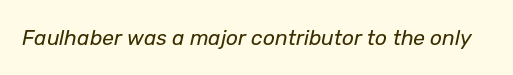
The image shows 21 px text type, italic (leaning right); set normal letter spacing, not underlined.
